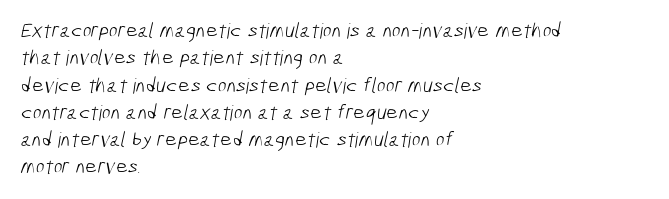
Q: Is the text bold? A: No.
Q: Is the text underlined? A: No.
Q: How is the paragraph aligned? A: Left-aligned.
Q: Is the spacing between letters normal or unusually wide? A: Normal.
Q: Is the spacing between lines tight, normal or loose? A: Normal.
